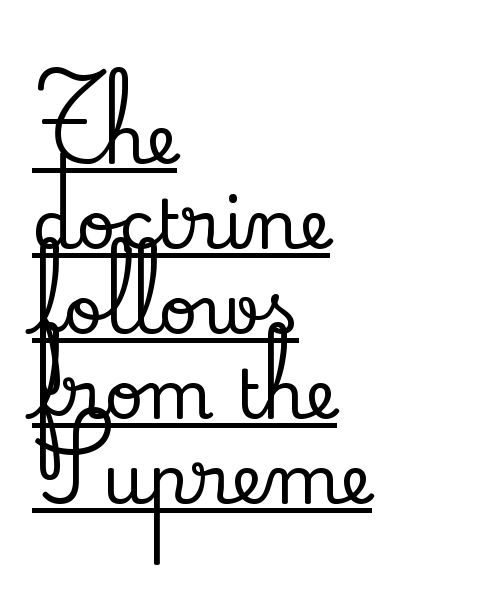
Compared with undecorated copy, this sample adds a rule below the words. Summary of vertical rhythm: regular, with standard interline spacing. Each line starts at the same left margin while the right side varies. Look at the tracking — it's just the regular setting, nothing added. Italic? Not at all — the glyphs are vertical. Each letter's strokes conclude with small projecting serifs.
